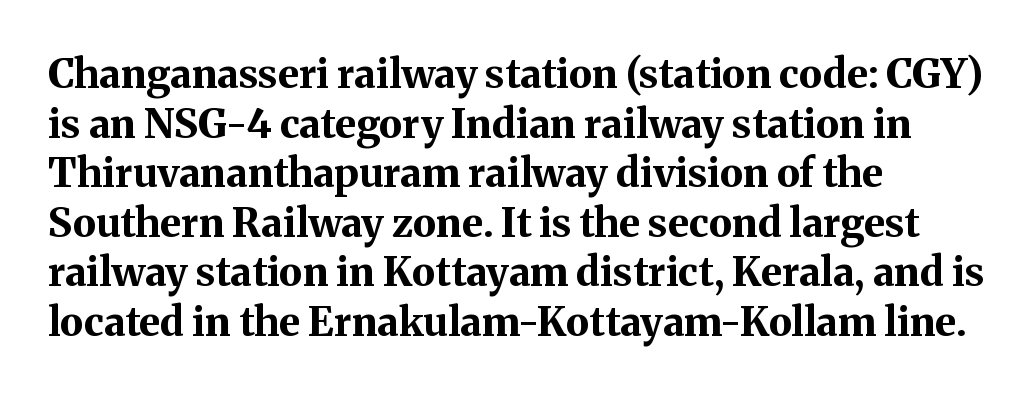
{"serif": "yes", "italic": "no", "bold": "yes", "weight": "bold", "width": "normal", "stroke_contrast": "medium", "x_height": "medium", "monospaced": "no", "underline": "no", "align": "left", "line_spacing_ratio": 1.24, "letter_spacing": "normal", "letter_spacing_em": 0.0, "glyph_px": 40}
